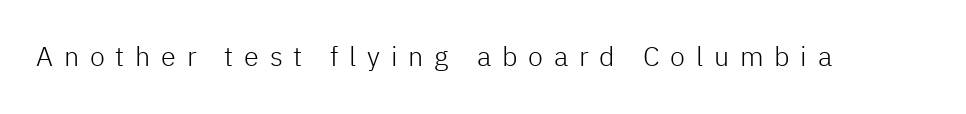
The image shows 27 px text type, upright; set unusually wide letter spacing (+0.4 em), not underlined.
